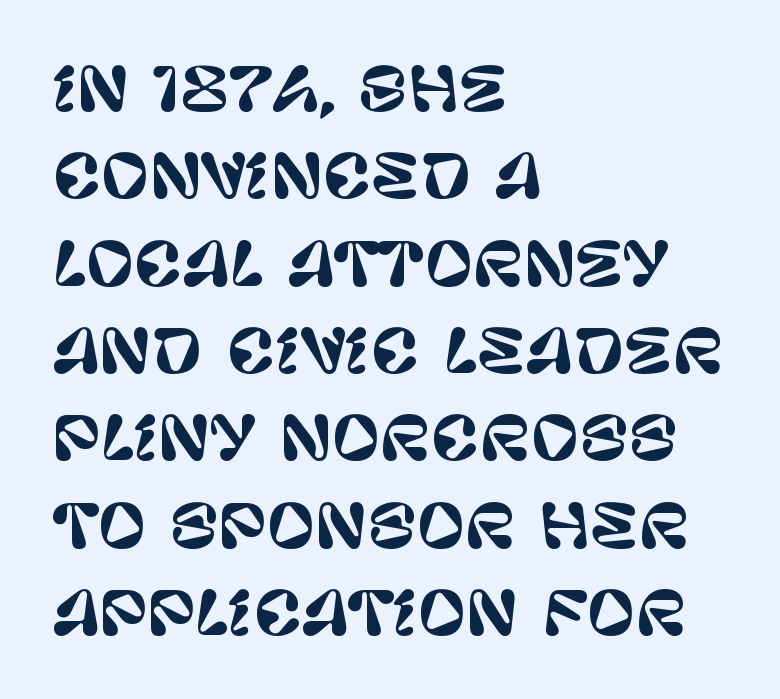
{"serif": "no", "width": "normal", "stroke_contrast": "low", "x_height": "large", "monospaced": "no", "underline": "no", "align": "left", "line_spacing": "normal", "line_spacing_ratio": 1.48, "letter_spacing": "normal", "letter_spacing_em": 0.0, "glyph_px": 59}
